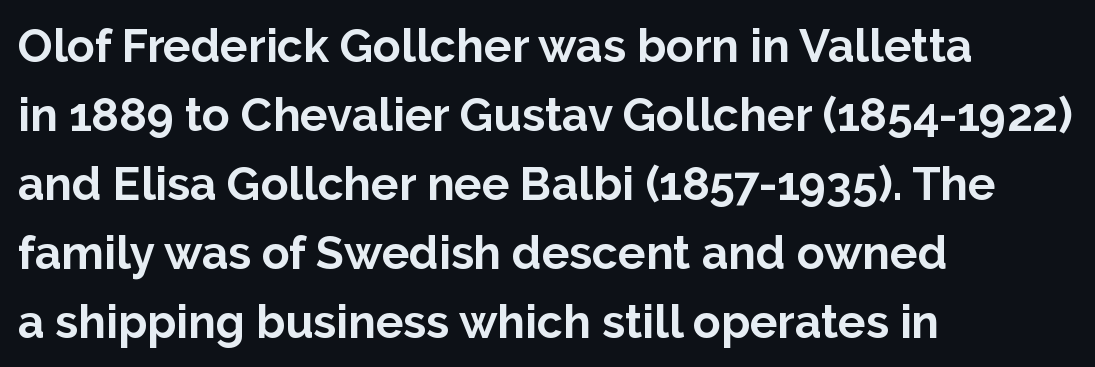
The image shows 46 px bold sans-serif type, upright; set left-aligned, normal line spacing (1.5x), normal letter spacing, not underlined; low stroke contrast and a medium x-height.
